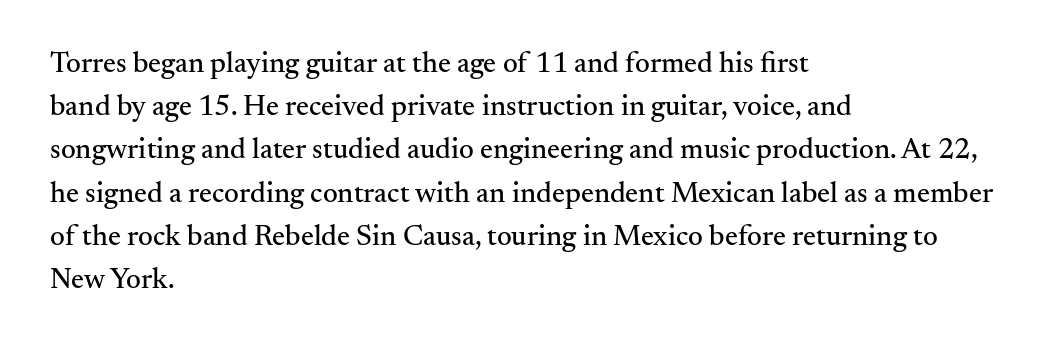
{"serif": "yes", "italic": "no", "width": "normal", "stroke_contrast": "medium", "x_height": "small", "monospaced": "no", "underline": "no", "align": "left", "line_spacing": "normal", "line_spacing_ratio": 1.49, "letter_spacing": "normal", "letter_spacing_em": 0.0, "glyph_px": 29}
